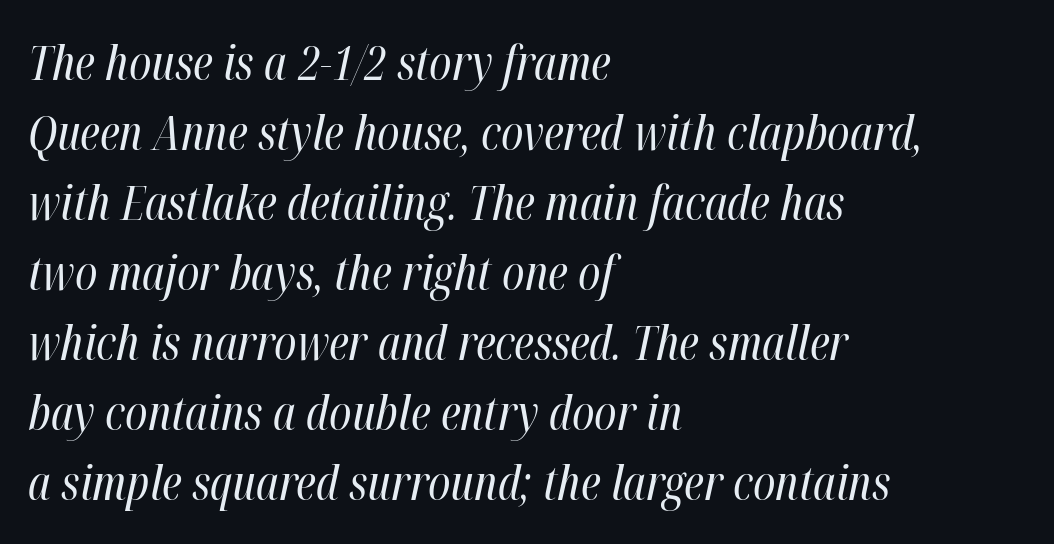
{"italic": "yes", "lean": "right", "slant_degrees": 12, "bold": "no", "weight": "regular", "width": "condensed", "stroke_contrast": "high", "x_height": "medium", "monospaced": "no", "underline": "no", "align": "left", "line_spacing": "normal", "line_spacing_ratio": 1.46, "letter_spacing": "normal", "letter_spacing_em": 0.0, "glyph_px": 48}
